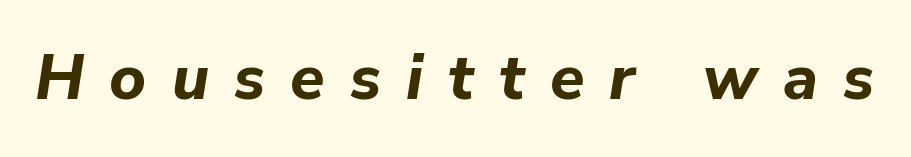
The image shows 63 px bold type, italic (leaning right); set unusually wide letter spacing (+0.4 em), not underlined; low stroke contrast and a medium x-height.
